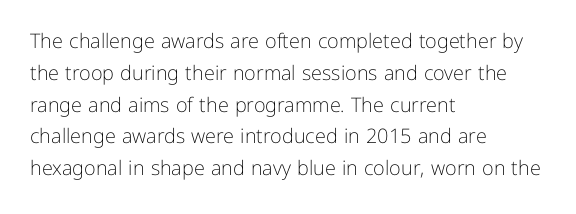
The image shows 20 px text type, upright; set left-aligned, normal line spacing (1.59x), normal letter spacing, not underlined.
